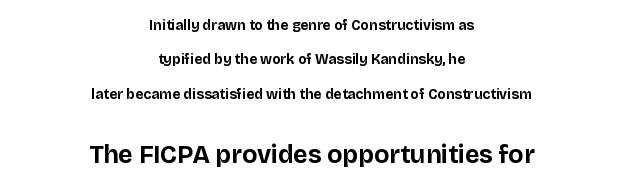
The image shows 25 px bold type, upright; set centered, loose line spacing (2.45x), normal letter spacing, not underlined; the second (bottom) block is 1.79x larger.
